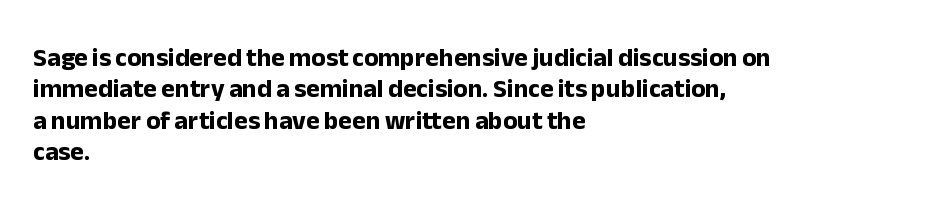
{"italic": "no", "bold": "yes", "underline": "no", "align": "left", "line_spacing_ratio": 1.21, "letter_spacing": "normal", "letter_spacing_em": 0.0, "glyph_px": 26}
